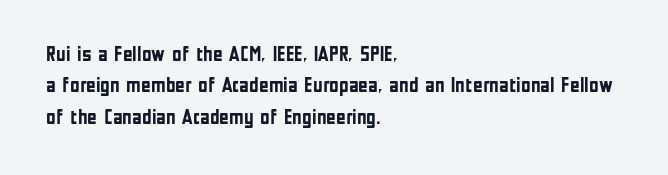
Set as a true bold cut, around the 700 mark. You can tell it's not italic because the verticals are truly vertical. Horizontally, the lines are justified to the leading edge only. Evenly set lines give the paragraph a standard silhouette. Just letters on the line, the space beneath them empty. Compared with typical body copy, the letter spacing here is the same.
